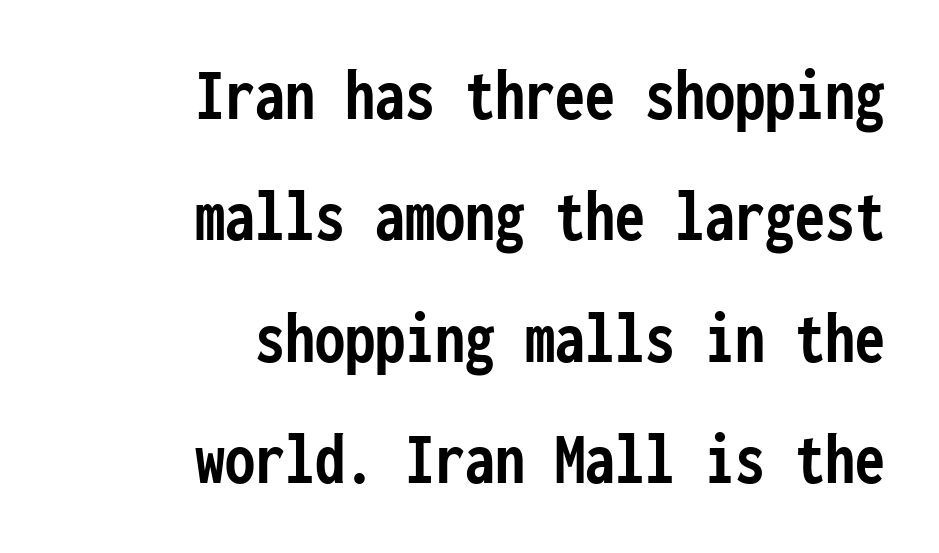
{"serif": "no", "italic": "no", "bold": "yes", "weight": "semibold", "width": "condensed", "stroke_contrast": "low", "x_height": "medium", "monospaced": "yes", "underline": "no", "align": "right", "line_spacing": "normal", "line_spacing_ratio": 1.62, "letter_spacing": "normal", "letter_spacing_em": 0.0, "glyph_px": 75}
